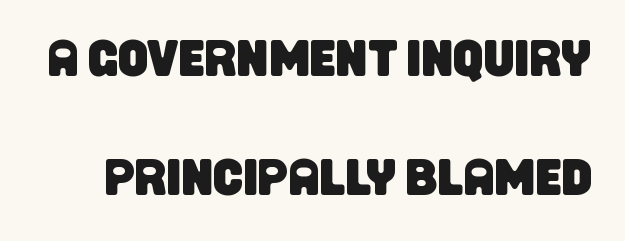
{"serif": "no", "width": "condensed", "stroke_contrast": "low", "x_height": "large", "monospaced": "no", "underline": "no", "line_spacing": "loose", "line_spacing_ratio": 2.29, "letter_spacing": "normal", "letter_spacing_em": 0.0, "glyph_px": 52}
